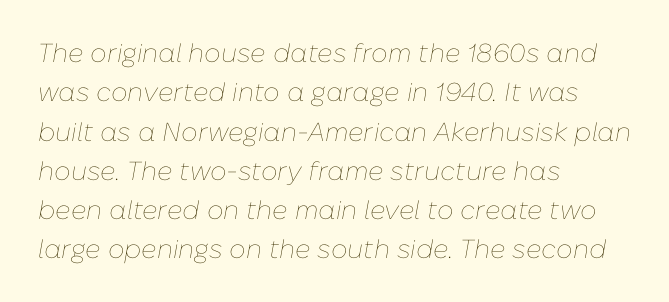
Rule under the text: the space is simply empty. When letters slant like this, we call the style italic. Compared with typical body copy, the letter spacing here is the same. The vertical gap from one line to the next is medium. Weight: in the light-to-regular range. Each line starts at the same left margin while the right side varies.
